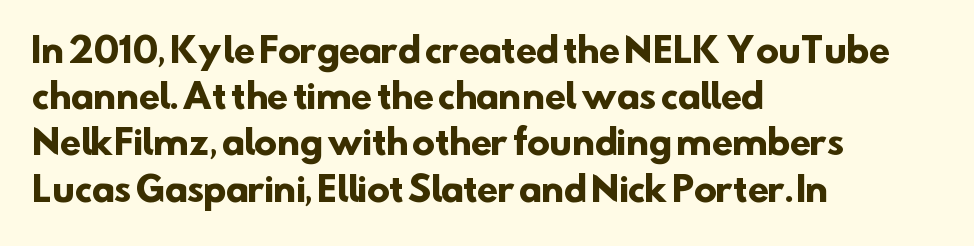
Q: Is the text bold? A: Yes.
Q: Is the typeface a serif or a sans-serif typeface? A: Sans-serif.
Q: Is the text underlined? A: No.
Q: How is the paragraph aligned? A: Left-aligned.
Q: Is the spacing between letters normal or unusually wide? A: Normal.
Q: Is the spacing between lines tight, normal or loose? A: Normal.
Q: Width (condensed, normal, or wide)? A: Normal.
Q: Stroke contrast? A: Low.
Q: x-height? A: Small.
Q: Monospaced? A: No.
